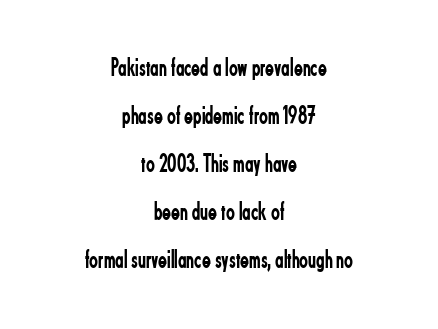
Q: Is the text bold? A: No.
Q: Is the text italic (slanted)? A: No, it is upright.
Q: Is the text underlined? A: No.
Q: How is the paragraph aligned? A: Centered.
Q: Is the spacing between letters normal or unusually wide? A: Normal.
